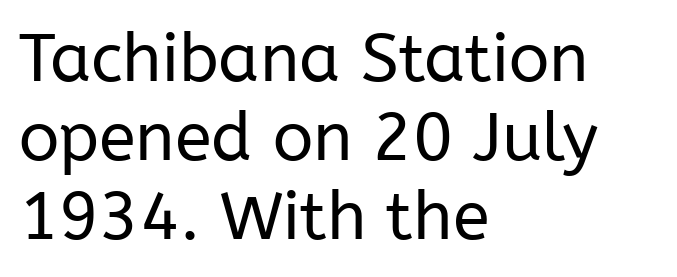
Q: Is the text bold? A: No.
Q: Is the text italic (slanted)? A: No, it is upright.
Q: Is the typeface a serif or a sans-serif typeface? A: Sans-serif.
Q: Is the text underlined? A: No.
Q: How is the paragraph aligned? A: Left-aligned.
Q: Is the spacing between letters normal or unusually wide? A: Normal.
Q: Width (condensed, normal, or wide)? A: Normal.
Q: Stroke contrast? A: Low.
Q: x-height? A: Medium.
Q: Monospaced? A: No.
